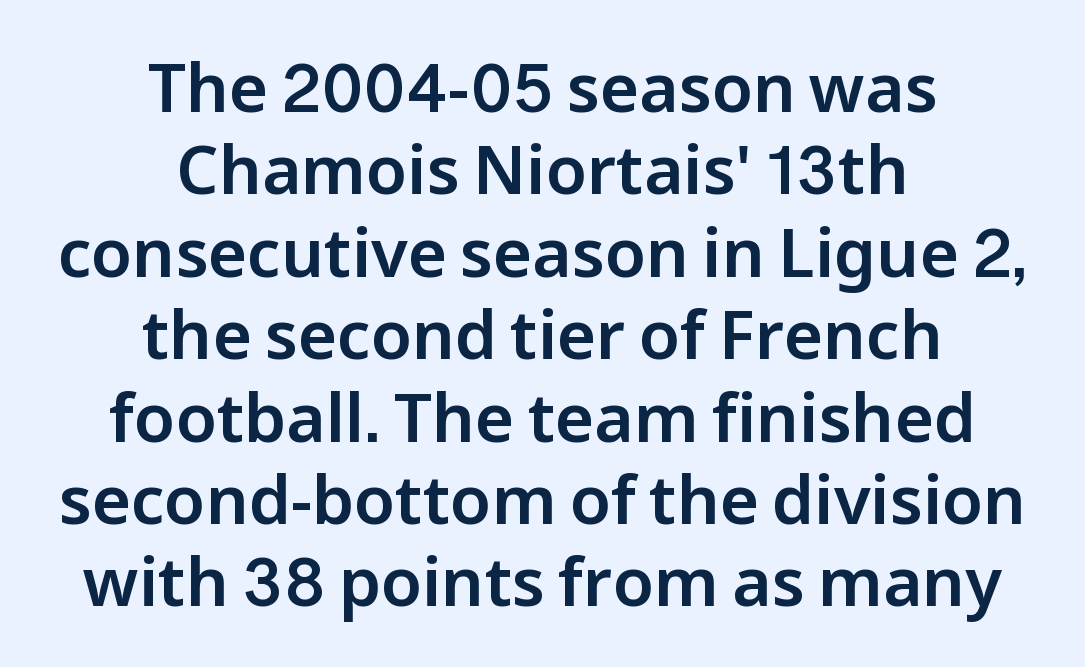
The setting favours the middle, as headings and verse often do. The glyphs in this specimen are sans serif. The specimen omits any rule beneath the text block's lines. Each word holds together tightly as a unit, with standard inter-letter gaps. Every stem runs plumb, perpendicular to the baseline.
